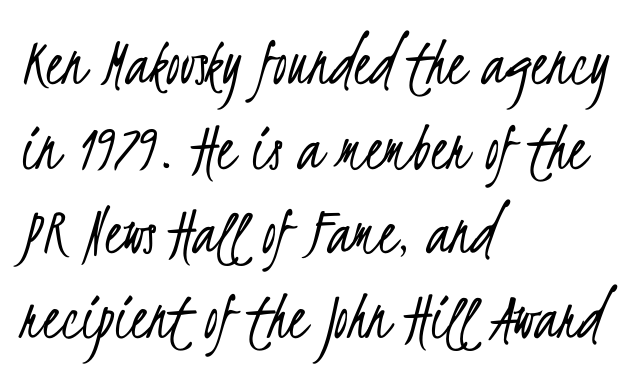
{"serif": "no", "bold": "no", "weight": "light", "width": "condensed", "stroke_contrast": "low", "x_height": "small", "monospaced": "no", "underline": "no", "align": "left", "line_spacing_ratio": 1.21, "letter_spacing": "normal", "letter_spacing_em": 0.0, "glyph_px": 70}
